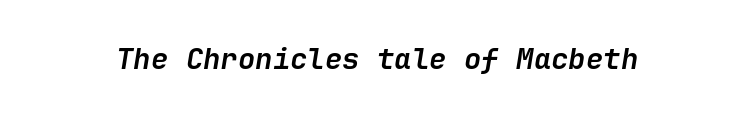
Each word holds together tightly as a unit, with standard inter-letter gaps. Rule under the text: the space is simply empty. Heavy, bold letterforms. Quick note: italic.
